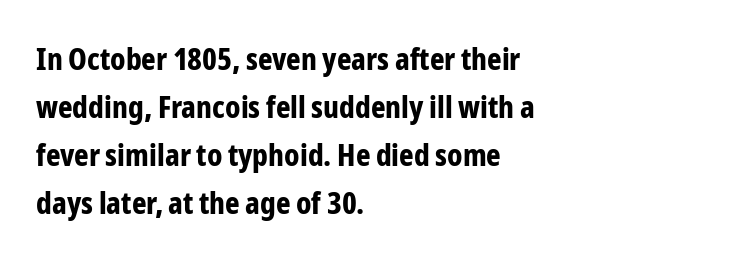
The passage shown stacks its lines at a standard gap. Alignment: flush left. What kind of face is this? One without serifs — a sans. Ordinary non-slanted type is in use. There is no visible air inserted between adjacent glyphs. This sample has the flowing, uneven cadence of proportional lettering.
